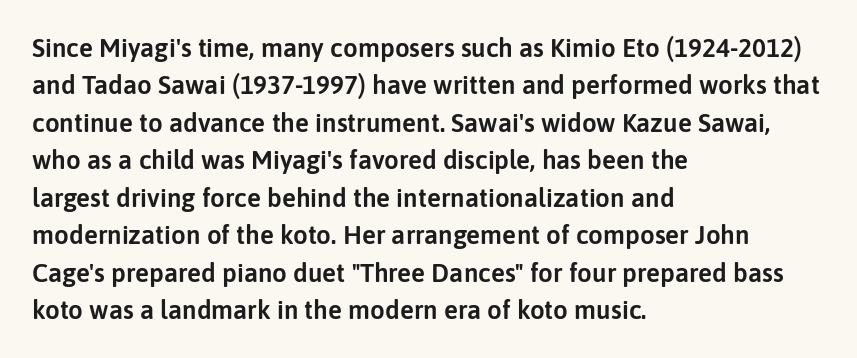
Q: Is the text italic (slanted)? A: No, it is upright.
Q: Is the text underlined? A: No.
Q: How is the paragraph aligned? A: Left-aligned.
Q: Is the spacing between letters normal or unusually wide? A: Normal.
Q: Is the spacing between lines tight, normal or loose? A: Normal.
